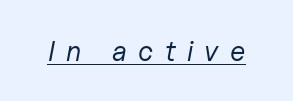
{"italic": "yes", "lean": "right", "slant_degrees": 11, "bold": "no", "weight": "regular", "width": "normal", "stroke_contrast": "low", "x_height": "medium", "monospaced": "no", "underline": "yes", "letter_spacing": "wide", "letter_spacing_em": 0.41, "glyph_px": 28}
